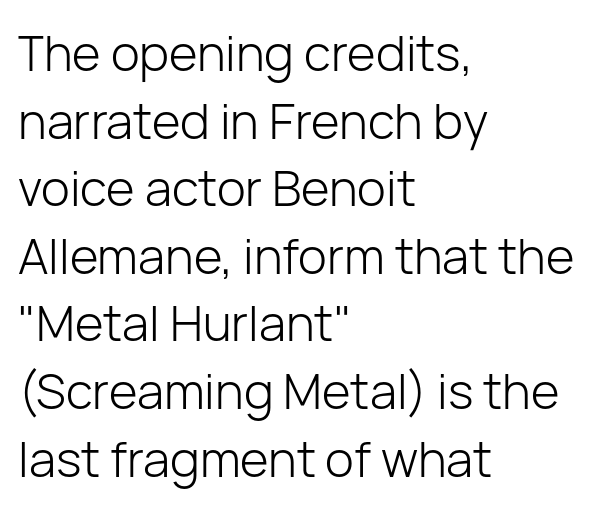
Visually the block forms a straight wall on the left and a jagged coastline on the right. Words appear dense and cohesive because spacing is normal. A light-to-regular cut is what we see here. Decoration check: the copy has no underline.
